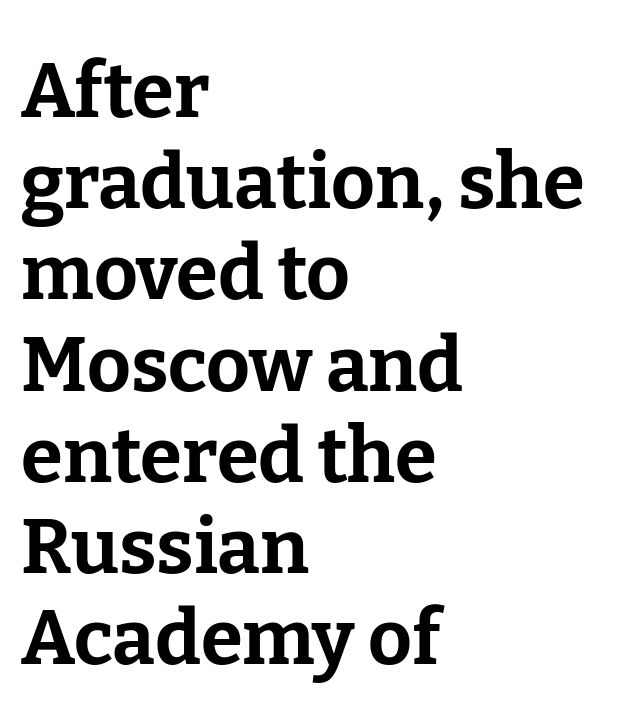
The image shows 76 px bold serif type, upright; set left-aligned, line spacing 1.2x, normal letter spacing, not underlined; low stroke contrast and a medium x-height.
